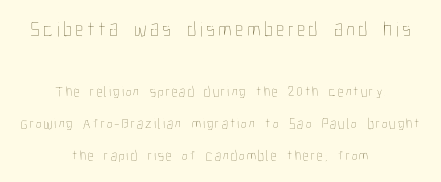
{"italic": "no", "bold": "no", "underline": "no", "align": "center", "line_spacing": "loose", "line_spacing_ratio": 2.28, "larger_block": "first", "size_ratio": 1.5, "glyph_px": 21}
